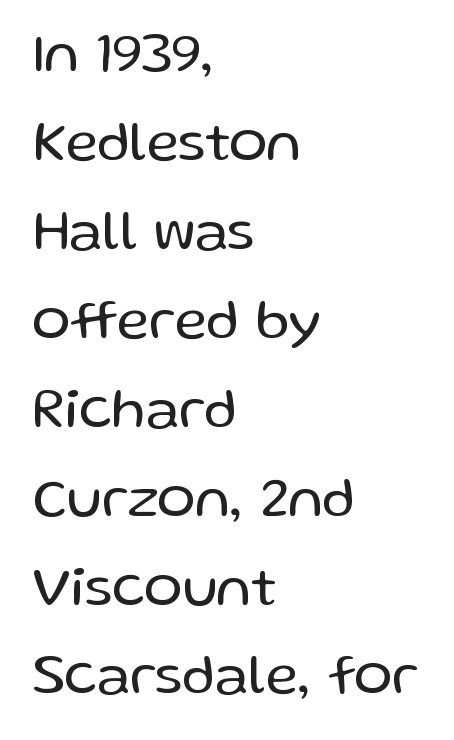
Check the space under the baseline: it is left empty. Each letter keeps its own natural width here, so spacing adapts to shape. Honestly, the row spacing looks completely unremarkable. On a weight scale, this lands at 450 or below.
